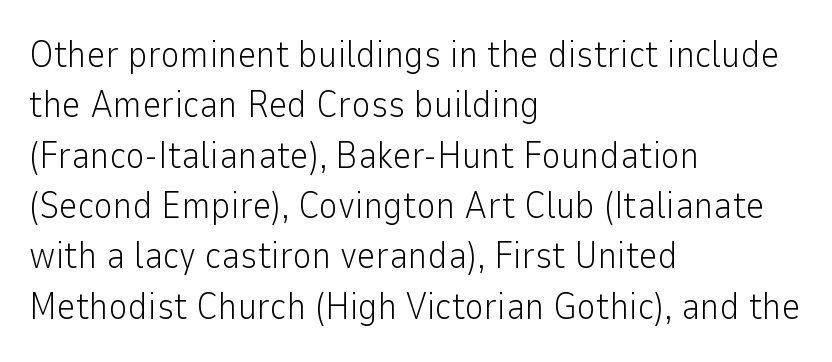
Q: Is the text bold? A: No.
Q: Is the text italic (slanted)? A: No, it is upright.
Q: Is the typeface a serif or a sans-serif typeface? A: Sans-serif.
Q: Is the text underlined? A: No.
Q: How is the paragraph aligned? A: Left-aligned.
Q: Is the spacing between letters normal or unusually wide? A: Normal.
Q: Is the spacing between lines tight, normal or loose? A: Normal.
Q: Width (condensed, normal, or wide)? A: Normal.
Q: Stroke contrast? A: Low.
Q: x-height? A: Medium.
Q: Monospaced? A: No.
